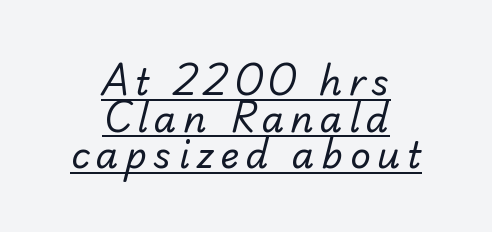
{"serif": "no", "bold": "no", "weight": "regular", "width": "normal", "stroke_contrast": "low", "x_height": "small", "monospaced": "no", "underline": "yes", "align": "center", "line_spacing": "tight", "line_spacing_ratio": 1.02, "glyph_px": 36}
